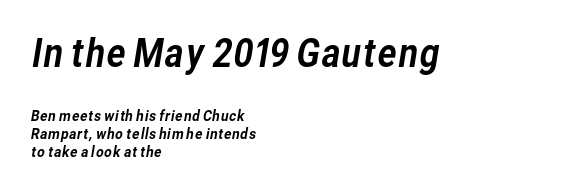
{"serif": "no", "width": "normal", "stroke_contrast": "low", "x_height": "medium", "monospaced": "no", "underline": "no", "align": "left", "line_spacing_ratio": 1.22, "letter_spacing": "normal", "letter_spacing_em": 0.0, "larger_block": "first", "size_ratio": 2.53, "glyph_px": 38}
